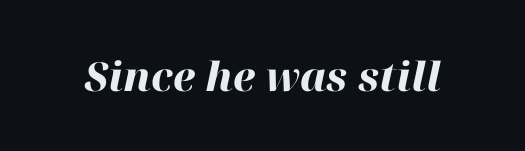
The image shows 40 px heavy type, italic (leaning right); set normal letter spacing, not underlined; high stroke contrast and a medium x-height.
